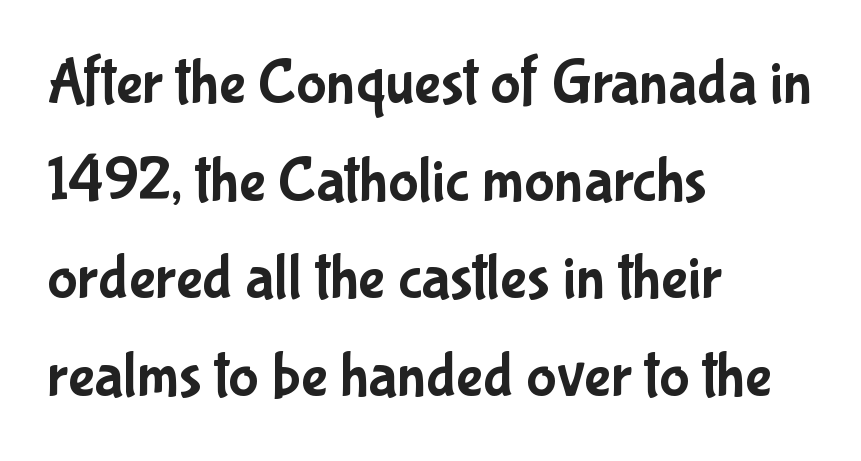
{"serif": "no", "italic": "no", "width": "condensed", "stroke_contrast": "low", "x_height": "medium", "monospaced": "no", "underline": "no", "align": "left", "line_spacing": "normal", "line_spacing_ratio": 1.55, "letter_spacing": "normal", "letter_spacing_em": 0.0, "glyph_px": 63}
